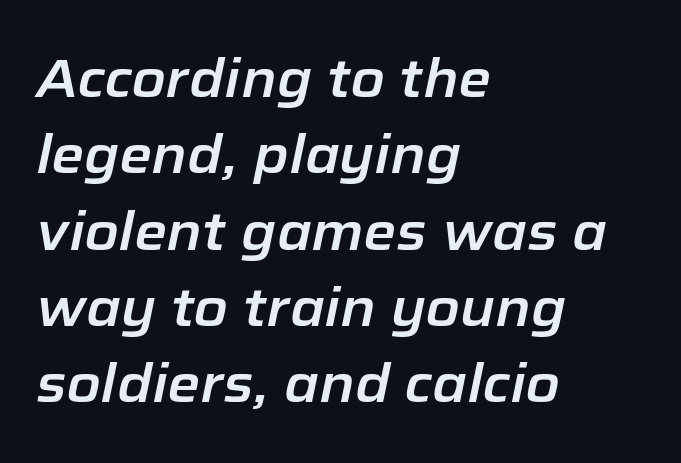
{"italic": "yes", "lean": "right", "slant_degrees": 12, "width": "normal", "stroke_contrast": "low", "x_height": "medium", "monospaced": "no", "underline": "no", "align": "left", "line_spacing": "normal", "line_spacing_ratio": 1.44, "letter_spacing": "normal", "letter_spacing_em": 0.0, "glyph_px": 53}
